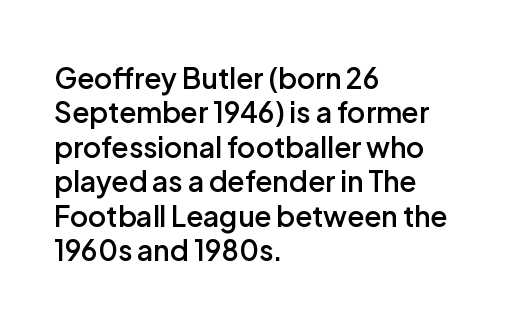
The image shows 28 px semibold sans-serif type, upright; set left-aligned, line spacing 1.23x, normal letter spacing, not underlined; low stroke contrast and a medium x-height.
